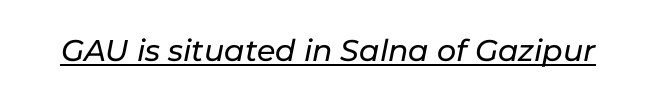
The image shows 30 px text type, italic (leaning right); set normal letter spacing, underlined; low stroke contrast and a medium x-height.
